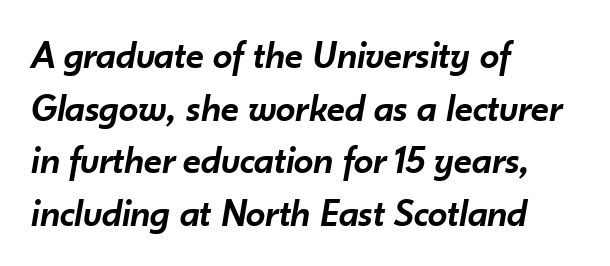
How heavy is the stroke? Medium-heavy — a semibold, shy of bold. Horizontal alignment here is leftward, the default for most running prose. Quick note: italic. Any mark beneath the type? The region is blank. Varying glyph widths throughout — classic text-font behaviour. Compared with typical paragraphs, the rows here are spaced about the same.
